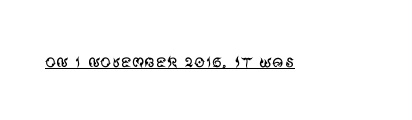
Does a line run under the words? Yes, clearly. Each word holds together tightly as a unit, with standard inter-letter gaps. When letters stand straight like this, we call the style roman or upright. Compared with a typical body face, this is equally light or lighter still.
